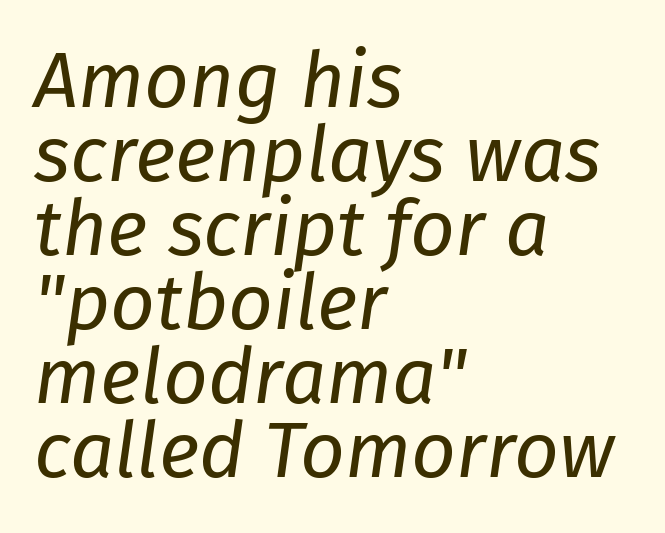
The image shows 78 px regular-weight type, italic (leaning right); set left-aligned, tight line spacing (0.95x), normal letter spacing, not underlined; low stroke contrast and a medium x-height.
